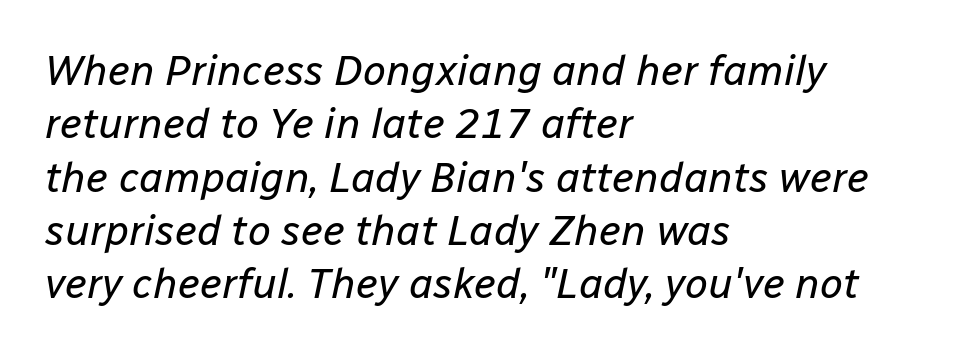
Q: Is the text bold? A: No.
Q: Is the text italic (slanted)? A: Yes, it leans right by about 12 degrees.
Q: Is the text underlined? A: No.
Q: How is the paragraph aligned? A: Left-aligned.
Q: Is the spacing between letters normal or unusually wide? A: Normal.
Q: Is the spacing between lines tight, normal or loose? A: Normal.
Q: Width (condensed, normal, or wide)? A: Normal.
Q: Stroke contrast? A: Low.
Q: x-height? A: Medium.
Q: Monospaced? A: No.
